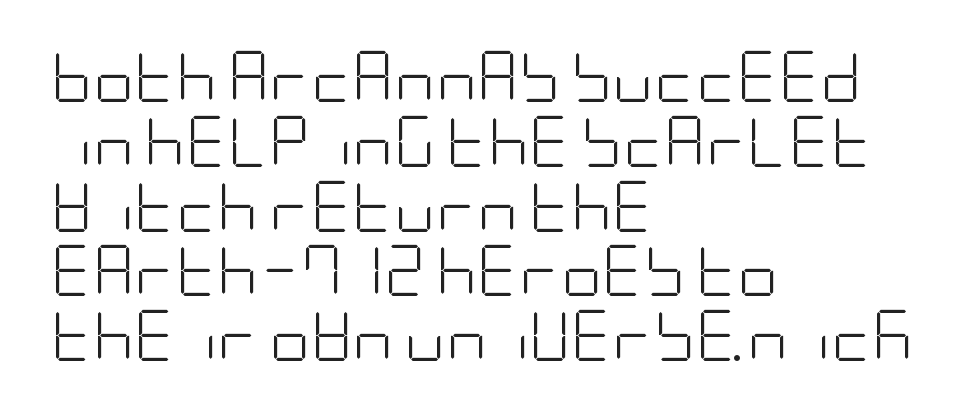
Q: Is the text bold? A: No.
Q: Is the text italic (slanted)? A: No, it is upright.
Q: Is the typeface a serif or a sans-serif typeface? A: Sans-serif.
Q: Is the text underlined? A: No.
Q: How is the paragraph aligned? A: Left-aligned.
Q: Is the spacing between letters normal or unusually wide? A: Normal.
Q: Is the spacing between lines tight, normal or loose? A: Normal.
Q: Width (condensed, normal, or wide)? A: Condensed.
Q: Stroke contrast? A: Low.
Q: x-height? A: Large.
